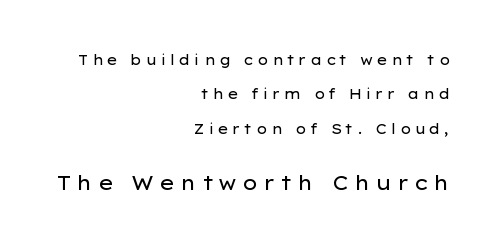
Layout note: lines flush right. You get the small type first, then a jump to larger type. Spacing between characters has been opened up far beyond the box default. Vertical stems look standard width or narrower in stroke. This rendering features lettering with no underline.
